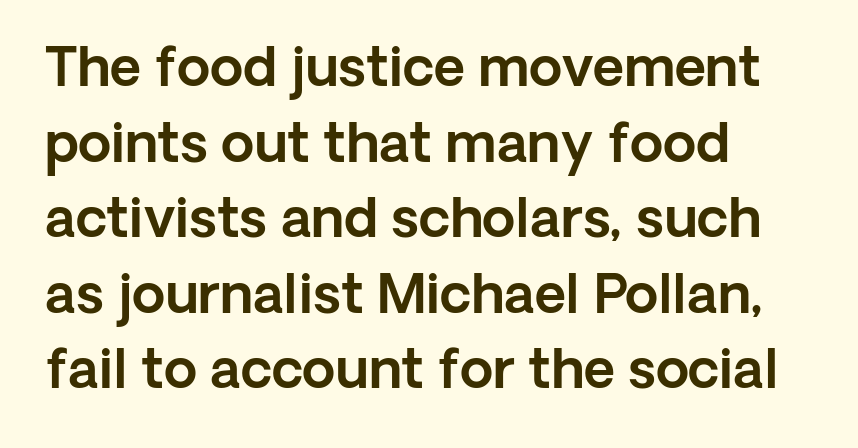
The specimen reads as upright at a glance. No word sits above an underline. The rendering uses natural spacing where letterforms have individual widths. Caption: multi-line text, flush left, ragged right. This is sans-serif lettering, the kind often seen on screens and signage.
